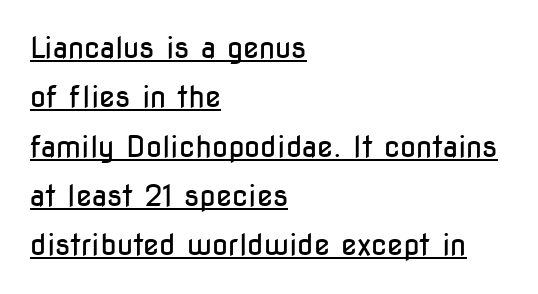
The image shows 29 px regular-weight, condensed sans-serif type, upright; set left-aligned, normal line spacing (1.7x), normal letter spacing, underlined; low stroke contrast and a medium x-height.
